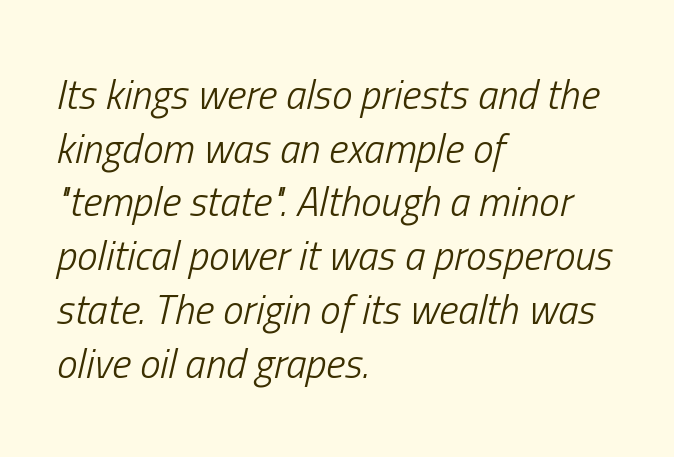
Where is the straight margin? On the left. The specimen omits any rule beneath the text block's lines. Does the leading feel generous? No, just average. Think of a printed novel: that variable character pitch is what you see here.
